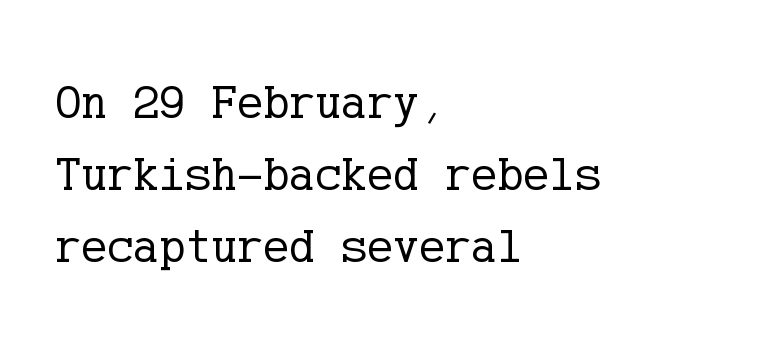
{"serif": "yes", "italic": "no", "bold": "no", "weight": "regular", "width": "normal", "stroke_contrast": "low", "x_height": "medium", "underline": "no", "align": "left", "line_spacing": "normal", "line_spacing_ratio": 1.47, "letter_spacing": "normal", "letter_spacing_em": 0.0, "glyph_px": 49}
